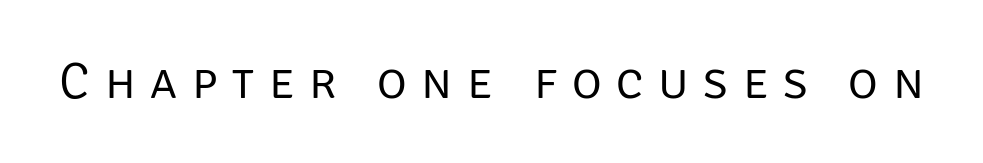
The image shows 51 px regular-weight sans-serif type, upright; set unusually wide letter spacing (+0.29 em), not underlined; low stroke contrast and a large x-height.
